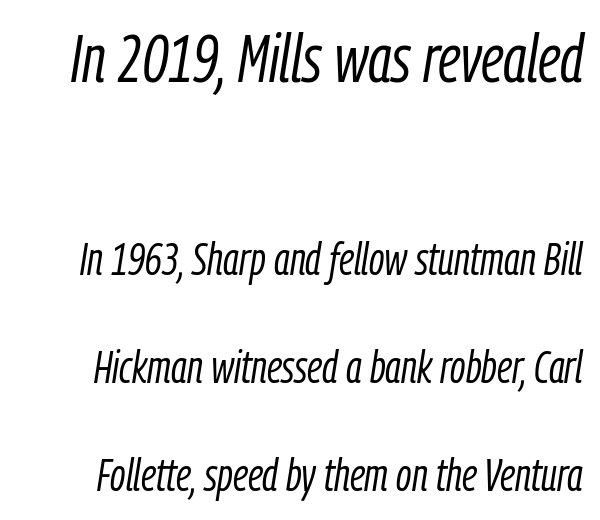
Q: Is the text bold? A: No.
Q: Is the text italic (slanted)? A: Yes, it leans right by about 9 degrees.
Q: Is the text underlined? A: No.
Q: Is the spacing between letters normal or unusually wide? A: Normal.
Q: Is the spacing between lines tight, normal or loose? A: Loose.
Q: Which block of text is set in a larger size, the first (top) or the second (bottom)? A: The first (top) one.
Q: Width (condensed, normal, or wide)? A: Condensed.
Q: Stroke contrast? A: Low.
Q: x-height? A: Medium.
Q: Monospaced? A: No.
